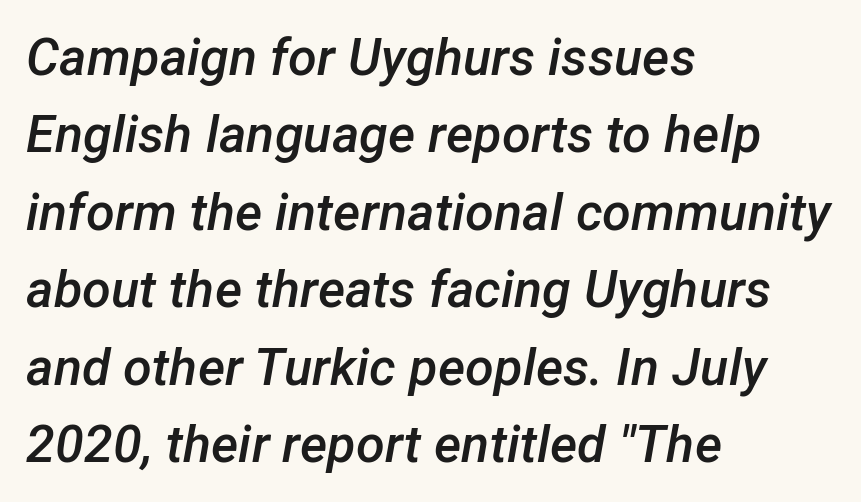
Q: Is the text bold? A: Semi-bold.
Q: Is the text italic (slanted)? A: Yes, it leans right by about 12 degrees.
Q: Is the text underlined? A: No.
Q: How is the paragraph aligned? A: Left-aligned.
Q: Is the spacing between letters normal or unusually wide? A: Normal.
Q: Is the spacing between lines tight, normal or loose? A: Normal.
Q: Width (condensed, normal, or wide)? A: Normal.
Q: Stroke contrast? A: Low.
Q: x-height? A: Medium.
Q: Monospaced? A: No.
